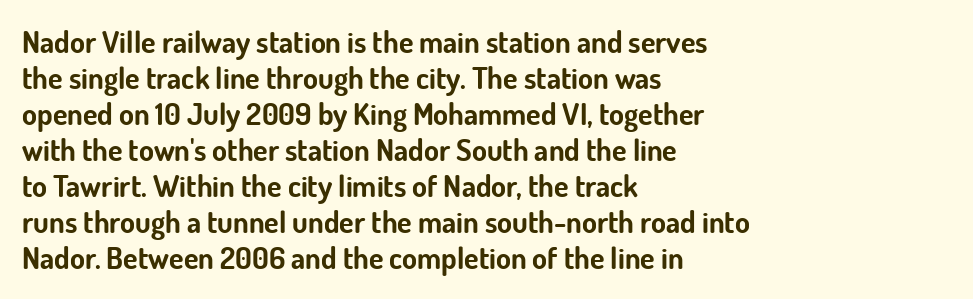
The lines are quadded left. Are there feet on the stems? There aren't — it's a sans. The rendering keeps characters at their native spacing. A typesetter would call this proportional, since set widths differ per character. It's the straight-up-and-down kind of type.
